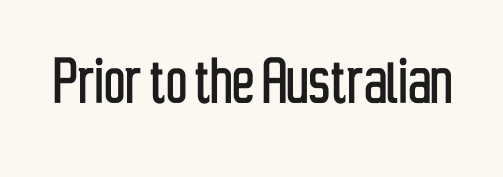
{"serif": "no", "italic": "no", "width": "condensed", "stroke_contrast": "low", "x_height": "medium", "monospaced": "no", "underline": "no", "letter_spacing": "normal", "letter_spacing_em": 0.0, "glyph_px": 74}
